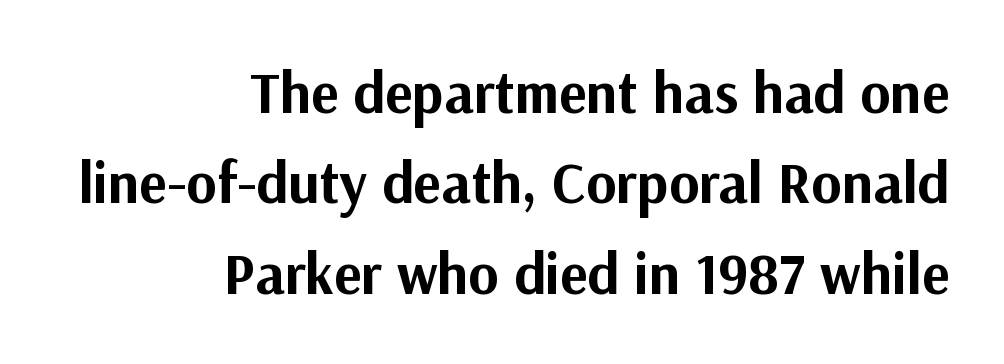
The image shows 58 px bold sans-serif type, upright; set right-aligned, normal line spacing (1.56x), normal letter spacing, not underlined; medium stroke contrast and a medium x-height.
